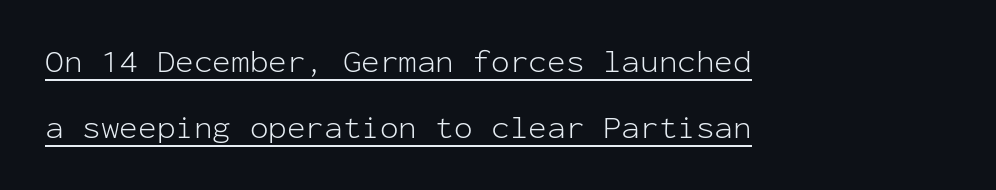
The image shows 31 px light sans-serif type, upright, monospaced; set left-aligned, loose line spacing (2.13x), normal letter spacing, underlined; low stroke contrast and a medium x-height.
